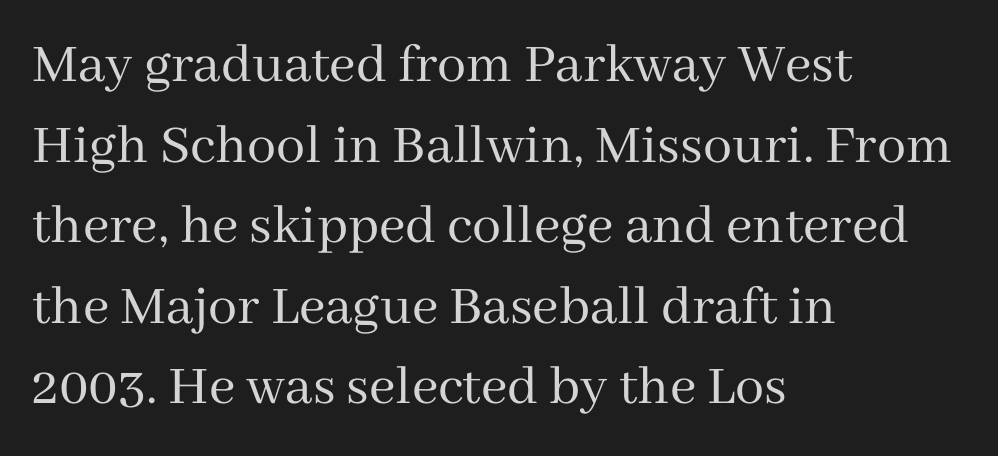
Q: Is the text bold? A: No.
Q: Is the text italic (slanted)? A: No, it is upright.
Q: Is the typeface a serif or a sans-serif typeface? A: Serif.
Q: Is the text underlined? A: No.
Q: How is the paragraph aligned? A: Left-aligned.
Q: Is the spacing between letters normal or unusually wide? A: Normal.
Q: Is the spacing between lines tight, normal or loose? A: Normal.
Q: Width (condensed, normal, or wide)? A: Normal.
Q: Stroke contrast? A: Medium.
Q: x-height? A: Medium.
Q: Monospaced? A: No.
